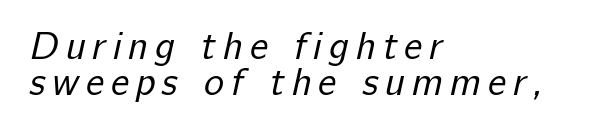
Q: Is the text bold? A: No.
Q: Is the typeface a serif or a sans-serif typeface? A: Sans-serif.
Q: Is the text underlined? A: No.
Q: How is the paragraph aligned? A: Left-aligned.
Q: Is the spacing between lines tight, normal or loose? A: Tight.
Q: Width (condensed, normal, or wide)? A: Normal.
Q: Stroke contrast? A: Low.
Q: x-height? A: Medium.
Q: Monospaced? A: No.
